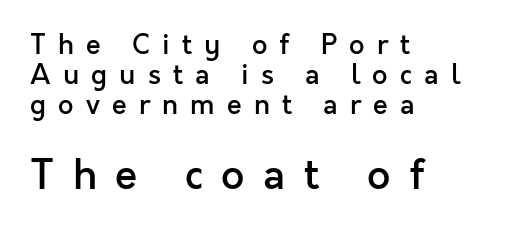
Is this a fixed-width face? No — the glyphs have proportional, varying widths. The gap between lines stays unmarked. Does the lettering tilt? It doesn't — this is upright. Compared with typical paragraphs, the rows here are closer together. Grotesque or geometric, the face here clearly has no serifs.
